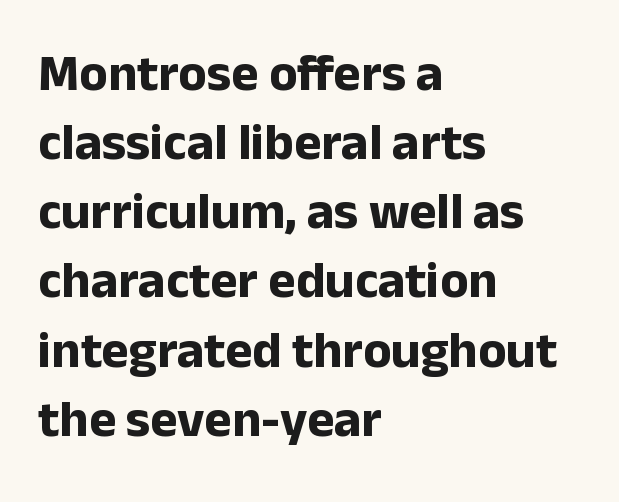
Q: Is the text bold? A: Yes.
Q: Is the text italic (slanted)? A: No, it is upright.
Q: Is the typeface a serif or a sans-serif typeface? A: Sans-serif.
Q: Is the text underlined? A: No.
Q: How is the paragraph aligned? A: Left-aligned.
Q: Is the spacing between letters normal or unusually wide? A: Normal.
Q: Is the spacing between lines tight, normal or loose? A: Normal.
Q: Width (condensed, normal, or wide)? A: Normal.
Q: Stroke contrast? A: Low.
Q: x-height? A: Medium.
Q: Monospaced? A: No.
